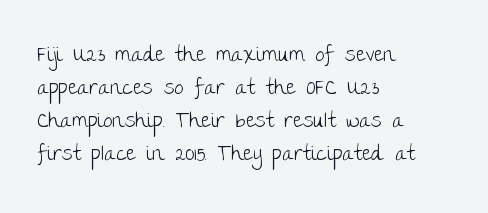
Q: Is the text bold? A: No.
Q: Is the text italic (slanted)? A: No, it is upright.
Q: Is the text underlined? A: No.
Q: How is the paragraph aligned? A: Left-aligned.
Q: Is the spacing between letters normal or unusually wide? A: Normal.
Q: Is the spacing between lines tight, normal or loose? A: Normal.
